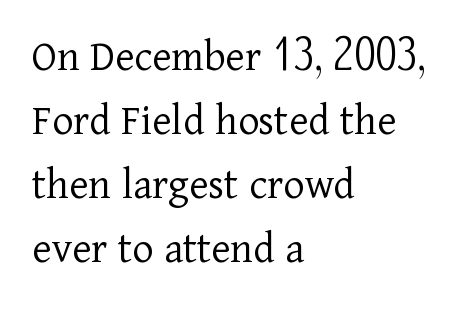
The image shows 45 px light serif type, upright; set left-aligned, normal line spacing (1.42x), normal letter spacing, not underlined; low stroke contrast and a medium x-height.
